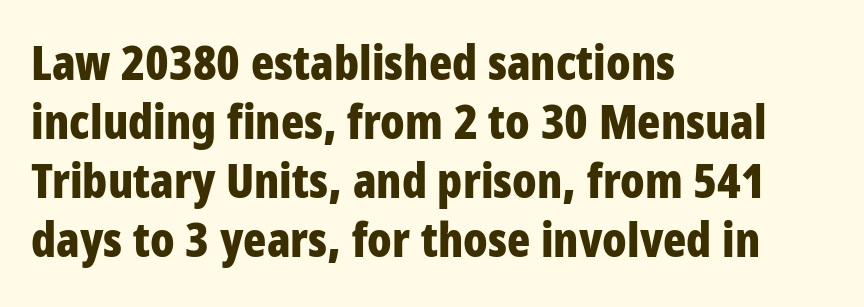
Q: Is the text bold? A: Yes.
Q: Is the text italic (slanted)? A: No, it is upright.
Q: Is the typeface a serif or a sans-serif typeface? A: Sans-serif.
Q: Is the text underlined? A: No.
Q: How is the paragraph aligned? A: Left-aligned.
Q: Is the spacing between letters normal or unusually wide? A: Normal.
Q: Width (condensed, normal, or wide)? A: Condensed.
Q: Stroke contrast? A: Low.
Q: x-height? A: Large.
Q: Monospaced? A: No.
